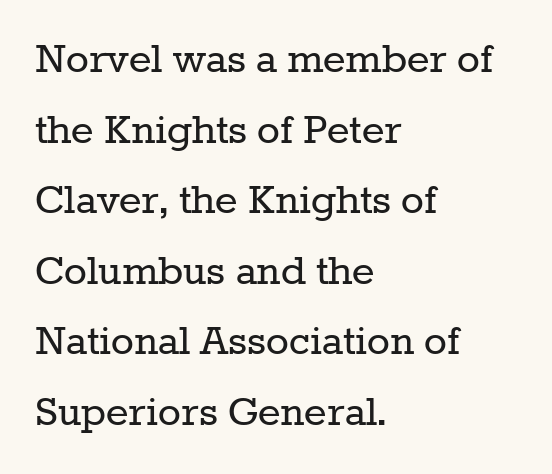
Q: Is the text bold? A: No.
Q: Is the text italic (slanted)? A: No, it is upright.
Q: Is the typeface a serif or a sans-serif typeface? A: Serif.
Q: Is the text underlined? A: No.
Q: How is the paragraph aligned? A: Left-aligned.
Q: Is the spacing between letters normal or unusually wide? A: Normal.
Q: Is the spacing between lines tight, normal or loose? A: Normal.
Q: Width (condensed, normal, or wide)? A: Normal.
Q: Stroke contrast? A: Low.
Q: x-height? A: Medium.
Q: Monospaced? A: No.
